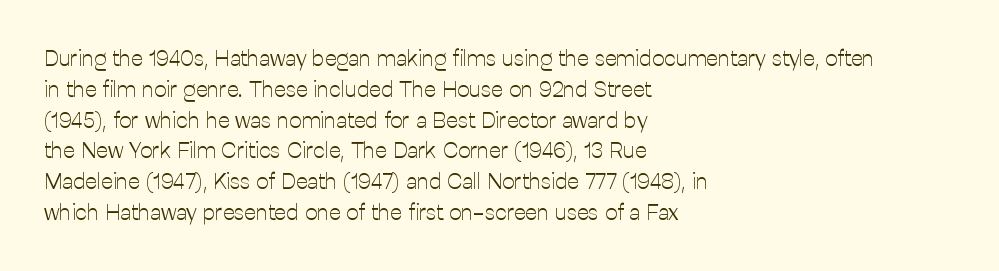
Summary of vertical rhythm: regular, with standard interline spacing. Short note: letters normally spaced. The font's upright variant was chosen for this text. Casual observation: everything's shoved over to the left.
